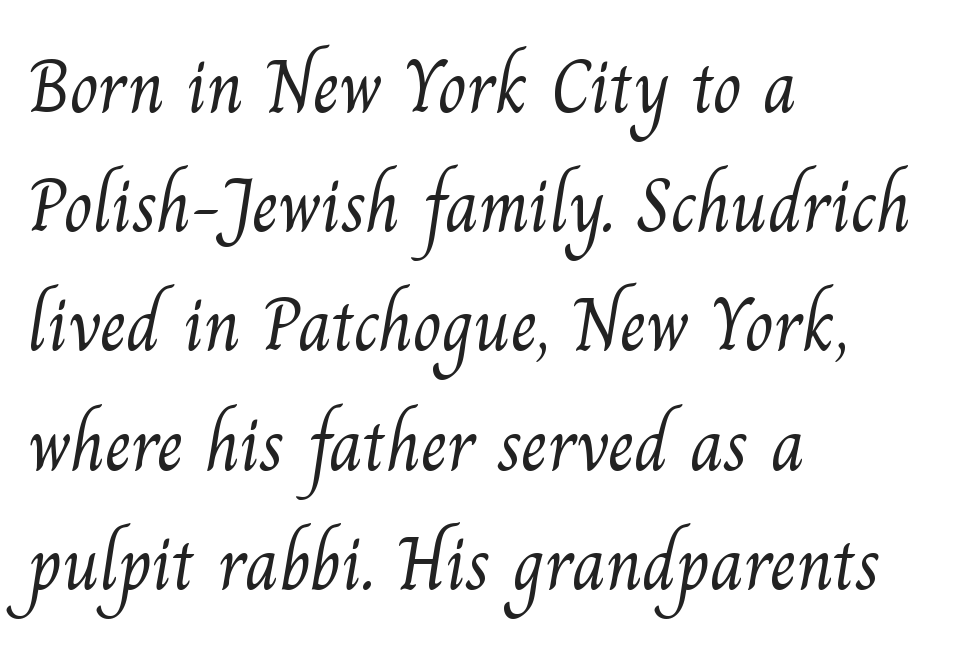
The image shows 75 px light serif type; set left-aligned, normal line spacing (1.59x), normal letter spacing, not underlined; medium stroke contrast and a small x-height.
